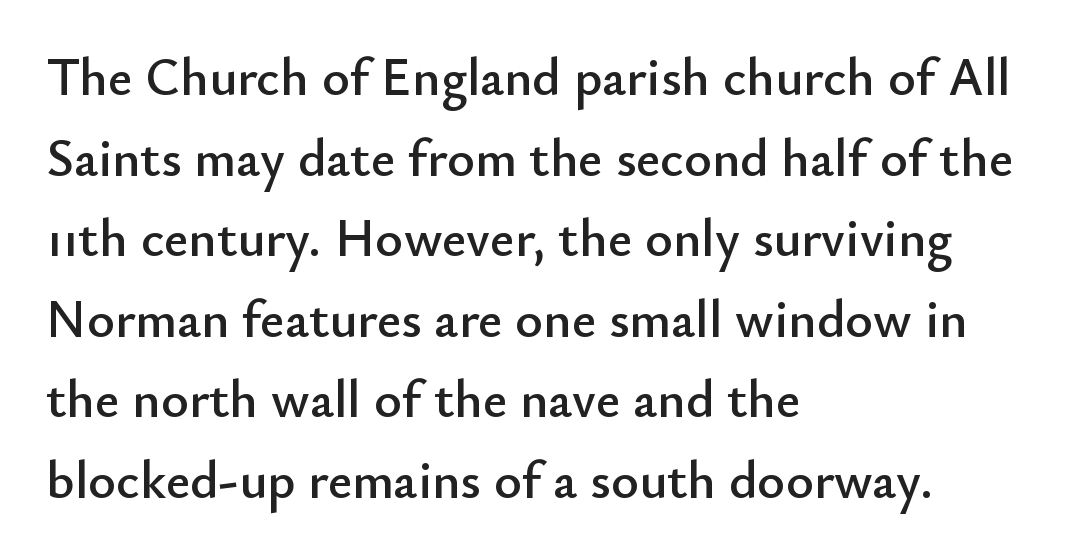
Q: Is the text italic (slanted)? A: No, it is upright.
Q: Is the typeface a serif or a sans-serif typeface? A: Sans-serif.
Q: Is the text underlined? A: No.
Q: How is the paragraph aligned? A: Left-aligned.
Q: Is the spacing between letters normal or unusually wide? A: Normal.
Q: Is the spacing between lines tight, normal or loose? A: Normal.
Q: Width (condensed, normal, or wide)? A: Normal.
Q: Stroke contrast? A: Low.
Q: x-height? A: Small.
Q: Monospaced? A: No.
